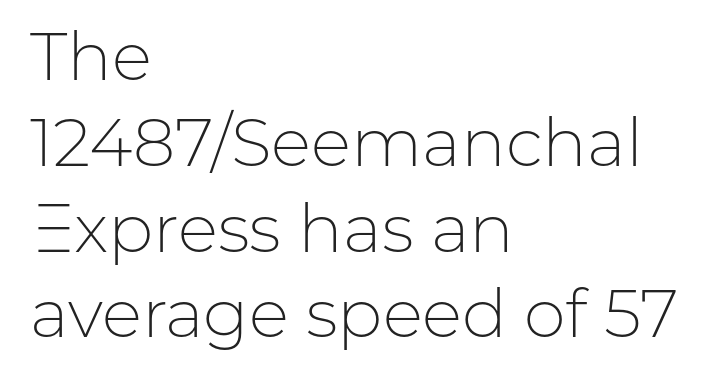
Characters remain perfectly vertical along every line. Interline gaps are of average width in this sample. The rendering uses natural spacing where letterforms have individual widths. This reads as an unemphasized weight, regular at the heaviest.
